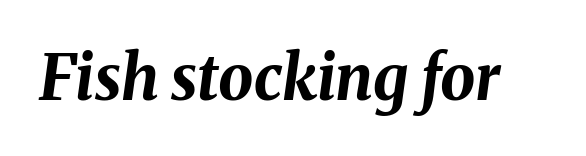
Does the weight exceed regular? Yes, all the way to bold. The gaps between neighbouring characters are ordinary and unremarkable. A typesetter would mark this as italic. The rendering uses natural spacing where letterforms have individual widths. The foot of each line stays bare and open.
